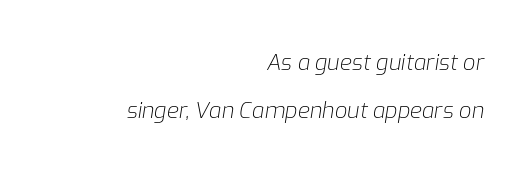
Q: Is the text bold? A: No.
Q: Is the text italic (slanted)? A: Yes, it leans right by about 9 degrees.
Q: Is the text underlined? A: No.
Q: How is the paragraph aligned? A: Right-aligned.
Q: Is the spacing between letters normal or unusually wide? A: Normal.
Q: Is the spacing between lines tight, normal or loose? A: Loose.
